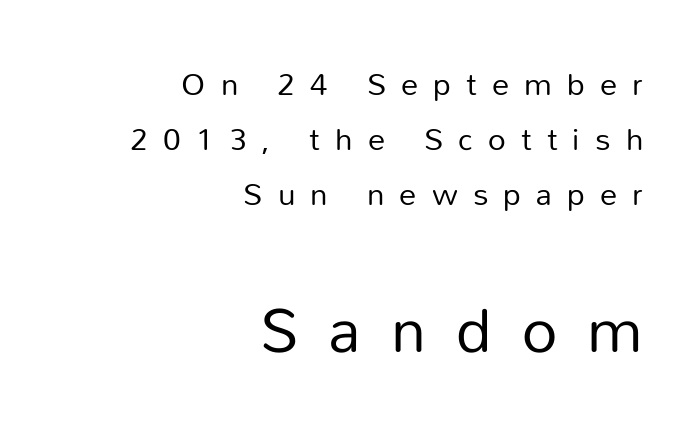
The image shows 62 px regular-weight sans-serif type, upright; set right-aligned, line spacing 1.77x, unusually wide letter spacing (+0.49 em), not underlined; the second (bottom) block is 2.0x larger; low stroke contrast and a medium x-height.
